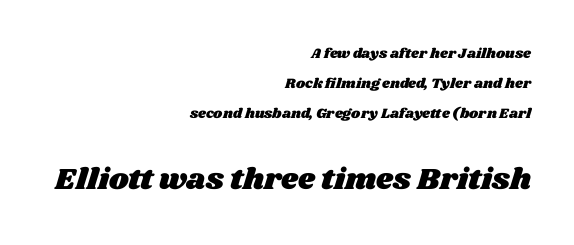
{"width": "wide", "stroke_contrast": "medium", "x_height": "large", "monospaced": "no", "underline": "no", "align": "right", "line_spacing": "loose", "line_spacing_ratio": 2.16, "letter_spacing": "normal", "letter_spacing_em": 0.0, "larger_block": "second", "size_ratio": 2.14, "glyph_px": 30}
